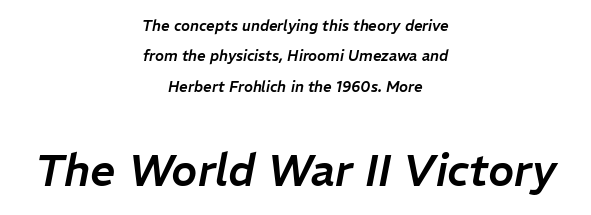
The image shows 44 px text type, italic (leaning right); set centered, loose line spacing (2.02x), normal letter spacing, not underlined; the second (bottom) block is 2.93x larger; low stroke contrast and a medium x-height.
